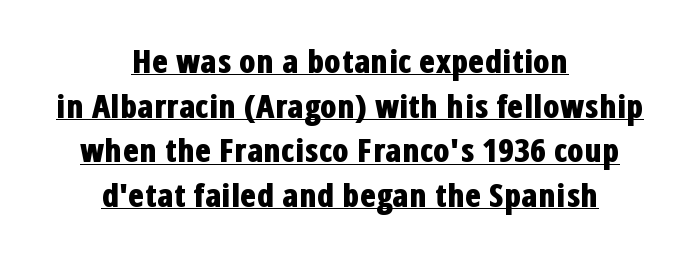
Q: Is the text bold? A: Yes.
Q: Is the text italic (slanted)? A: No, it is upright.
Q: Is the typeface a serif or a sans-serif typeface? A: Sans-serif.
Q: Is the text underlined? A: Yes.
Q: How is the paragraph aligned? A: Centered.
Q: Is the spacing between letters normal or unusually wide? A: Normal.
Q: Is the spacing between lines tight, normal or loose? A: Normal.
Q: Width (condensed, normal, or wide)? A: Condensed.
Q: Stroke contrast? A: Low.
Q: x-height? A: Medium.
Q: Monospaced? A: No.
